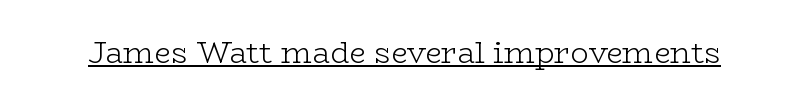
{"serif": "yes", "italic": "no", "bold": "no", "weight": "light", "width": "wide", "stroke_contrast": "low", "x_height": "medium", "monospaced": "no", "underline": "yes", "letter_spacing": "normal", "letter_spacing_em": 0.0, "glyph_px": 30}
